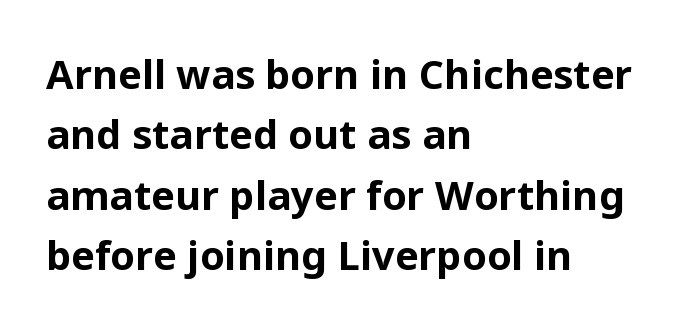
The image shows 40 px bold sans-serif type, upright; set left-aligned, normal line spacing (1.51x), normal letter spacing, not underlined; low stroke contrast and a medium x-height.
